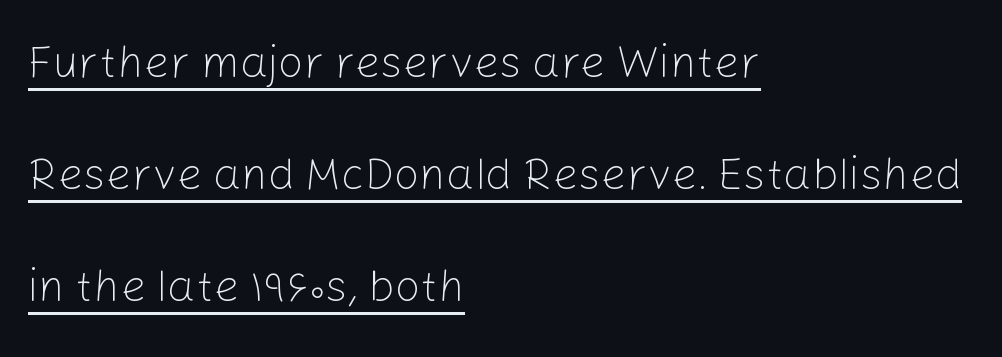
The image shows 45 px light sans-serif type, upright; set left-aligned, loose line spacing (2.49x), normal letter spacing, underlined; low stroke contrast and a medium x-height.
